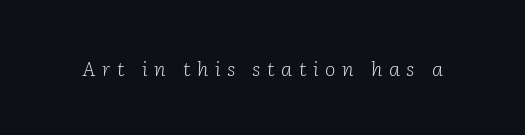
{"italic": "yes", "lean": "right", "slant_degrees": 2, "bold": "no", "underline": "no", "letter_spacing": "wide", "letter_spacing_em": 0.33, "glyph_px": 20}
